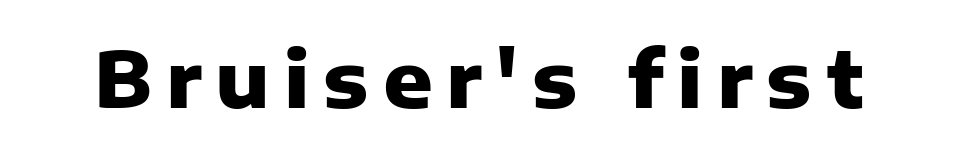
The image shows 77 px heavy sans-serif type, upright; set not underlined; low stroke contrast and a medium x-height.
